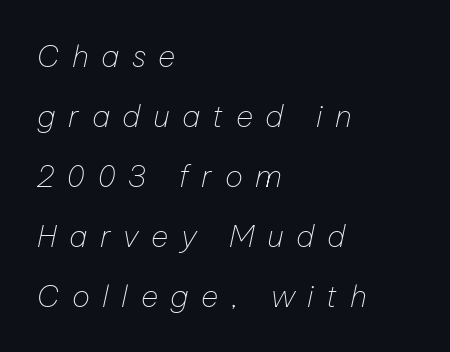
Q: Is the text bold? A: No.
Q: Is the text italic (slanted)? A: Yes, it leans right by about 12 degrees.
Q: Is the text underlined? A: No.
Q: How is the paragraph aligned? A: Left-aligned.
Q: Is the spacing between letters normal or unusually wide? A: Unusually wide.
Q: Is the spacing between lines tight, normal or loose? A: Loose.
Q: Width (condensed, normal, or wide)? A: Normal.
Q: Stroke contrast? A: Low.
Q: x-height? A: Medium.
Q: Monospaced? A: No.
